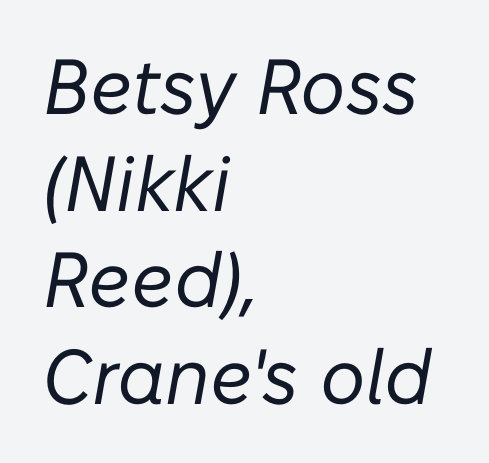
{"italic": "yes", "lean": "right", "slant_degrees": 10, "bold": "no", "weight": "regular", "width": "normal", "stroke_contrast": "low", "x_height": "medium", "monospaced": "no", "underline": "no", "align": "left", "line_spacing_ratio": 1.24, "letter_spacing": "normal", "letter_spacing_em": 0.0, "glyph_px": 78}
